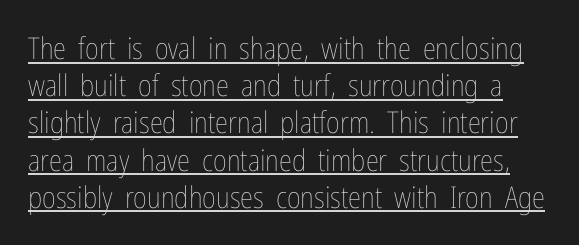
{"italic": "no", "bold": "no", "weight": "thin", "width": "condensed", "stroke_contrast": "low", "x_height": "medium", "monospaced": "no", "underline": "yes", "line_spacing_ratio": 1.24, "letter_spacing": "normal", "letter_spacing_em": 0.0, "glyph_px": 30}
